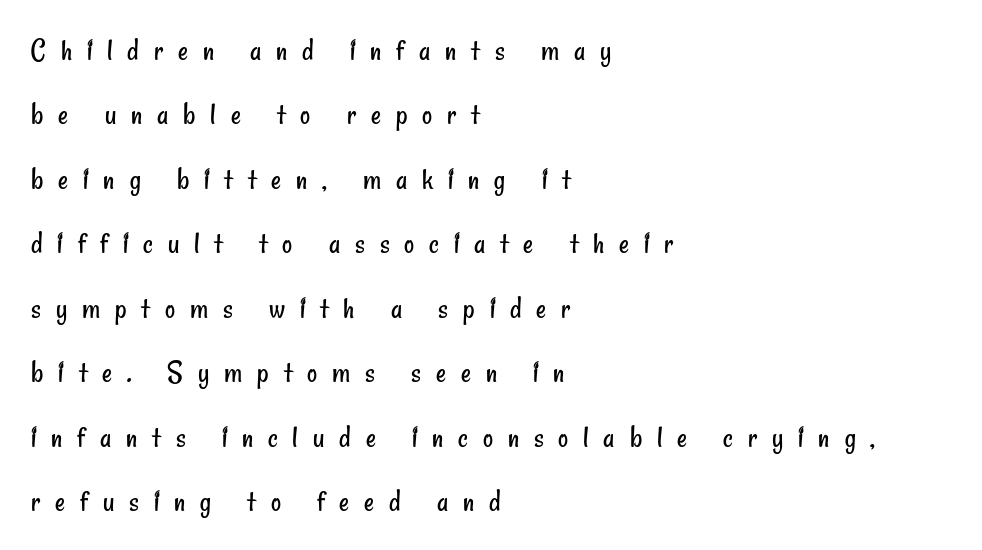
{"serif": "no", "bold": "no", "weight": "regular", "width": "condensed", "stroke_contrast": "low", "x_height": "small", "monospaced": "no", "underline": "no", "align": "left", "line_spacing": "loose", "line_spacing_ratio": 2.08, "letter_spacing": "wide", "letter_spacing_em": 0.48, "glyph_px": 31}
